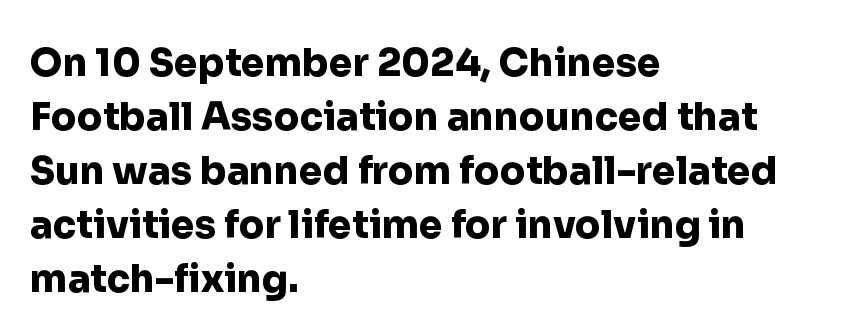
Q: Is the text bold? A: Yes.
Q: Is the text italic (slanted)? A: No, it is upright.
Q: Is the typeface a serif or a sans-serif typeface? A: Sans-serif.
Q: Is the text underlined? A: No.
Q: How is the paragraph aligned? A: Left-aligned.
Q: Is the spacing between letters normal or unusually wide? A: Normal.
Q: Is the spacing between lines tight, normal or loose? A: Normal.
Q: Width (condensed, normal, or wide)? A: Normal.
Q: Stroke contrast? A: Low.
Q: x-height? A: Medium.
Q: Monospaced? A: No.
